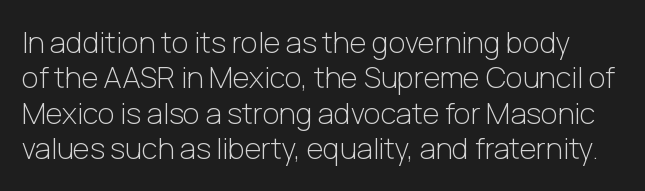
Q: Is the text bold? A: No.
Q: Is the text italic (slanted)? A: No, it is upright.
Q: Is the typeface a serif or a sans-serif typeface? A: Sans-serif.
Q: Is the text underlined? A: No.
Q: Is the spacing between letters normal or unusually wide? A: Normal.
Q: Width (condensed, normal, or wide)? A: Normal.
Q: Stroke contrast? A: Low.
Q: x-height? A: Medium.
Q: Monospaced? A: No.
